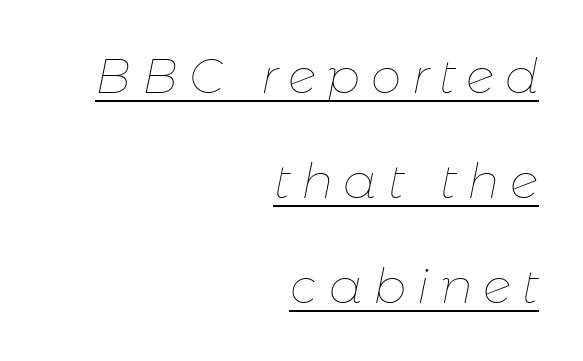
{"italic": "yes", "lean": "right", "slant_degrees": 11, "bold": "no", "weight": "thin", "width": "normal", "stroke_contrast": "low", "x_height": "medium", "monospaced": "no", "underline": "yes", "align": "right", "line_spacing": "loose", "line_spacing_ratio": 2.14, "letter_spacing": "wide", "letter_spacing_em": 0.22, "glyph_px": 49}
